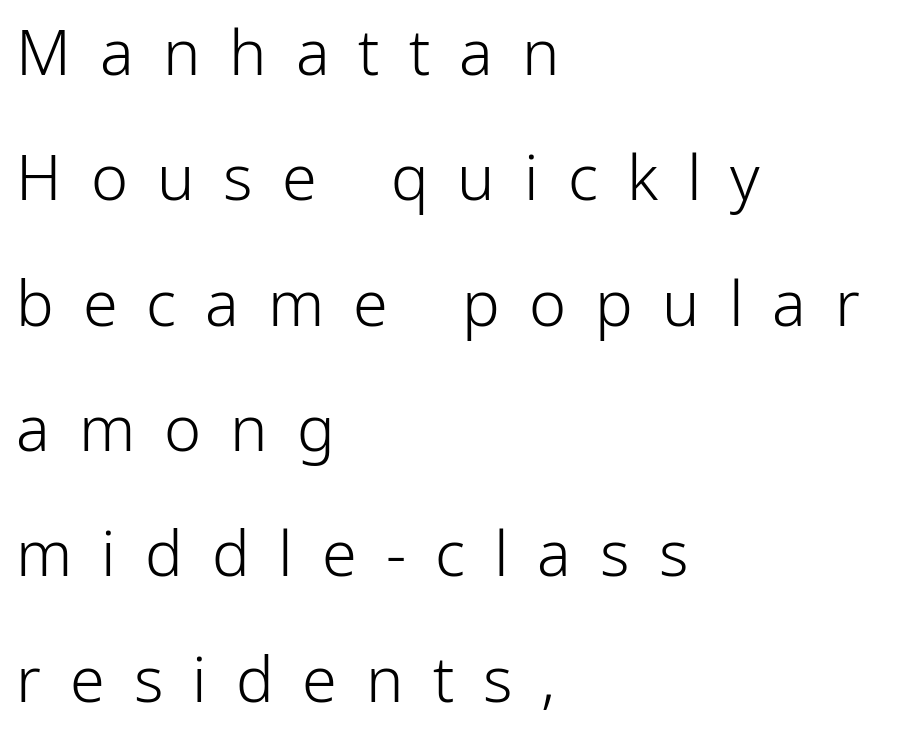
The image shows 63 px light sans-serif type, upright; set left-aligned, loose line spacing (1.99x), unusually wide letter spacing (+0.46 em), not underlined; low stroke contrast and a medium x-height.
